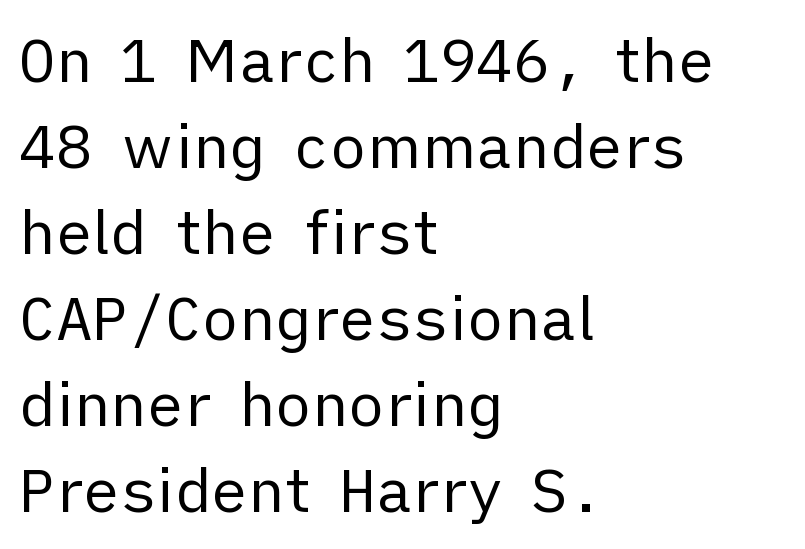
Q: Is the text bold? A: No.
Q: Is the text italic (slanted)? A: No, it is upright.
Q: Is the typeface a serif or a sans-serif typeface? A: Sans-serif.
Q: Is the text underlined? A: No.
Q: How is the paragraph aligned? A: Left-aligned.
Q: Is the spacing between letters normal or unusually wide? A: Normal.
Q: Is the spacing between lines tight, normal or loose? A: Normal.
Q: Width (condensed, normal, or wide)? A: Normal.
Q: Stroke contrast? A: Low.
Q: x-height? A: Medium.
Q: Monospaced? A: No.
